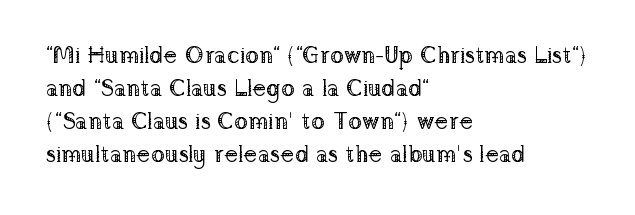
{"italic": "no", "bold": "no", "underline": "no", "align": "left", "line_spacing": "normal", "line_spacing_ratio": 1.43, "letter_spacing": "normal", "letter_spacing_em": 0.0, "glyph_px": 23}
